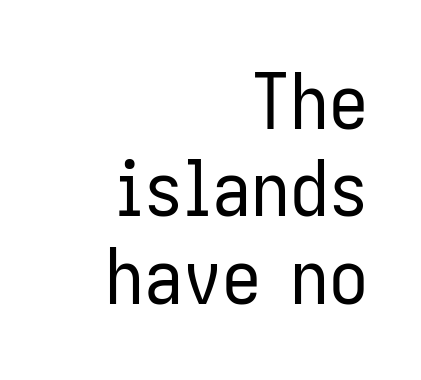
{"serif": "no", "italic": "no", "bold": "no", "weight": "regular", "width": "condensed", "stroke_contrast": "low", "x_height": "medium", "monospaced": "no", "underline": "no", "align": "right", "line_spacing": "tight", "line_spacing_ratio": 1.12, "letter_spacing": "normal", "letter_spacing_em": 0.0, "glyph_px": 78}
